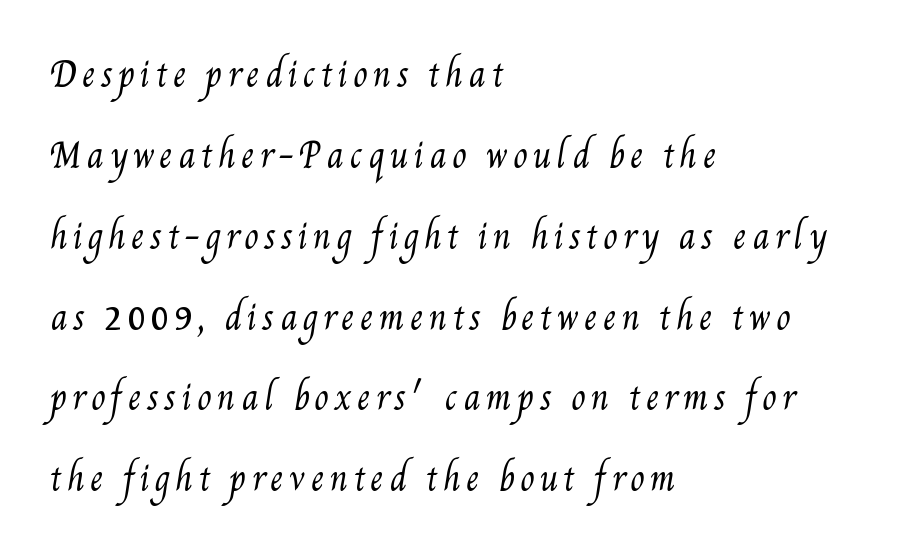
The image shows 33 px regular-weight, condensed type; set left-aligned, loose line spacing (2.45x), not underlined; medium stroke contrast and a small x-height.
